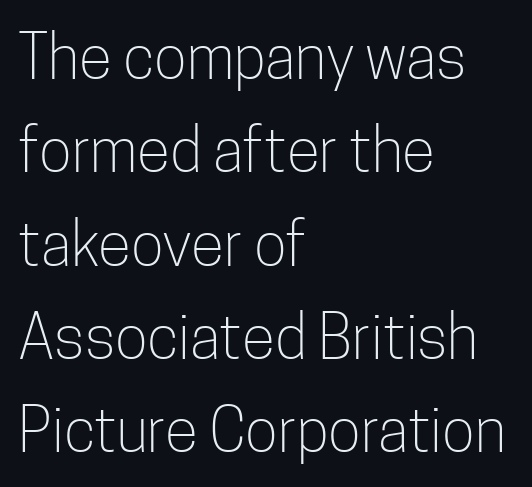
{"serif": "no", "italic": "no", "bold": "no", "weight": "light", "width": "condensed", "stroke_contrast": "low", "x_height": "medium", "monospaced": "no", "underline": "no", "align": "left", "line_spacing": "normal", "line_spacing_ratio": 1.53, "letter_spacing": "normal", "letter_spacing_em": 0.0, "glyph_px": 61}
